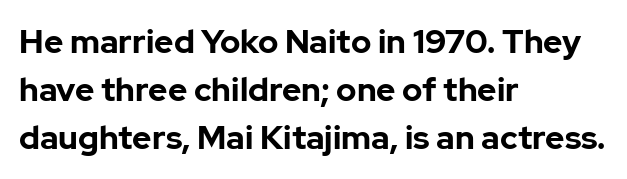
Q: Is the text bold? A: Yes.
Q: Is the text italic (slanted)? A: No, it is upright.
Q: Is the typeface a serif or a sans-serif typeface? A: Sans-serif.
Q: Is the text underlined? A: No.
Q: How is the paragraph aligned? A: Left-aligned.
Q: Is the spacing between letters normal or unusually wide? A: Normal.
Q: Is the spacing between lines tight, normal or loose? A: Normal.
Q: Width (condensed, normal, or wide)? A: Normal.
Q: Stroke contrast? A: Low.
Q: x-height? A: Medium.
Q: Monospaced? A: No.
